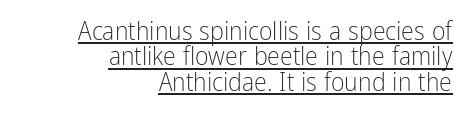
Q: Is the text bold? A: No.
Q: Is the text italic (slanted)? A: No, it is upright.
Q: Is the text underlined? A: Yes.
Q: How is the paragraph aligned? A: Right-aligned.
Q: Is the spacing between letters normal or unusually wide? A: Normal.
Q: Is the spacing between lines tight, normal or loose? A: Tight.
